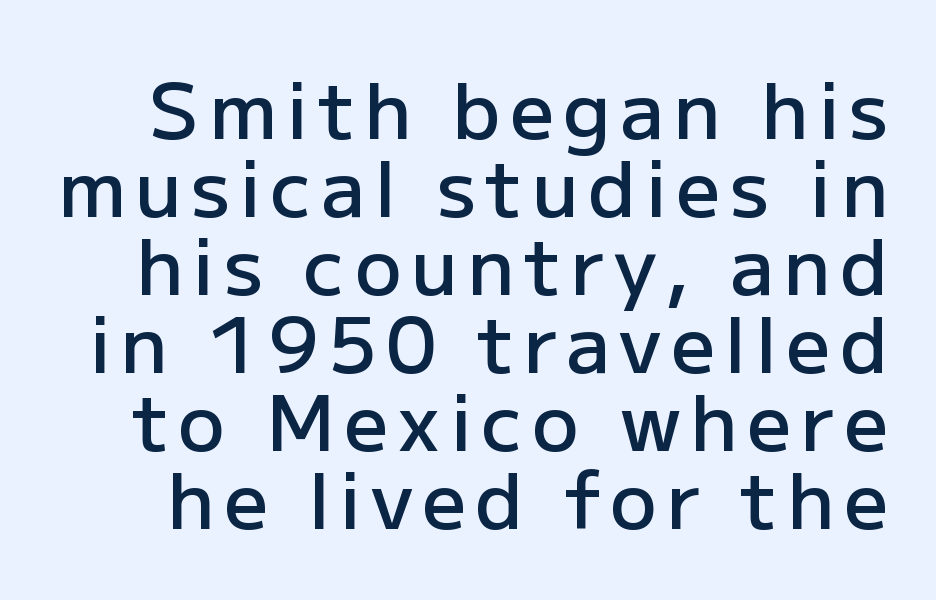
Q: Is the text bold? A: Semi-bold.
Q: Is the text italic (slanted)? A: No, it is upright.
Q: Is the typeface a serif or a sans-serif typeface? A: Sans-serif.
Q: Is the text underlined? A: No.
Q: Is the spacing between lines tight, normal or loose? A: Tight.
Q: Width (condensed, normal, or wide)? A: Normal.
Q: Stroke contrast? A: Low.
Q: x-height? A: Medium.
Q: Monospaced? A: No.
